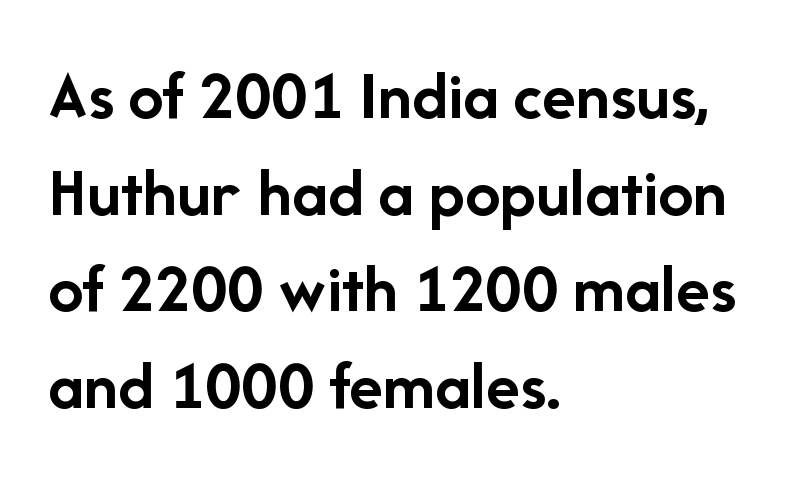
{"serif": "no", "italic": "no", "bold": "yes", "weight": "semibold", "width": "normal", "stroke_contrast": "low", "x_height": "medium", "monospaced": "no", "underline": "no", "align": "left", "line_spacing": "normal", "line_spacing_ratio": 1.38, "letter_spacing": "normal", "letter_spacing_em": 0.0, "glyph_px": 70}
